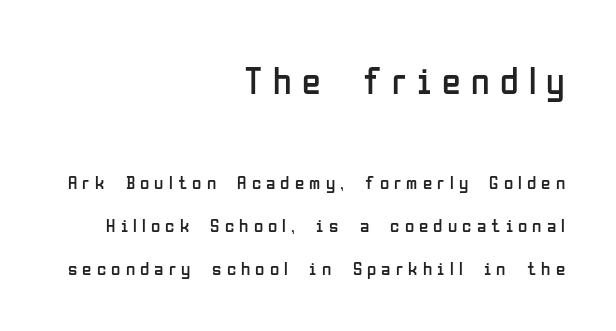
Does the copy run flush right? Yes — the right margin is perfectly even. Airy leading. This sample has the flowing, uneven cadence of proportional lettering. This sample uses expanded letter spacing, leaving extra air between glyphs. A sans-serif font was chosen for this passage. Weight class: somewhere from thin through regular.
